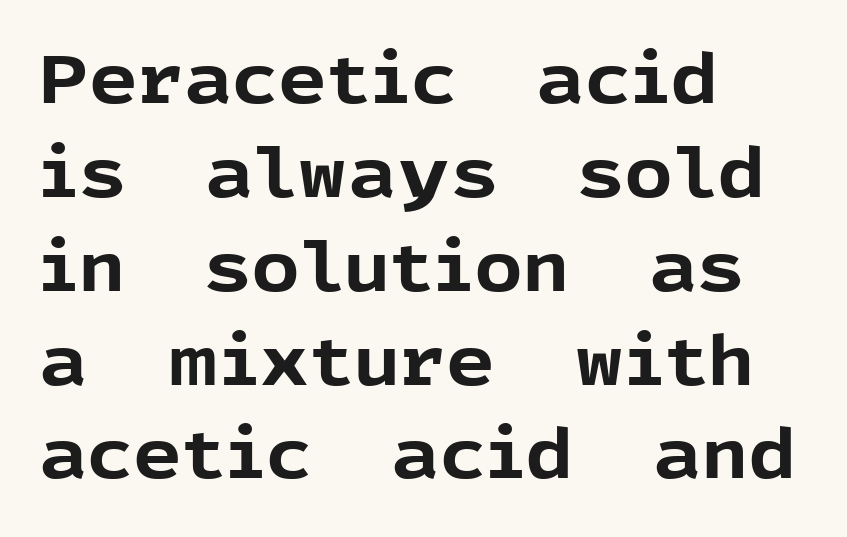
The image shows 68 px bold sans-serif type, upright; set left-aligned, normal line spacing (1.38x), normal letter spacing, not underlined; a medium x-height.
